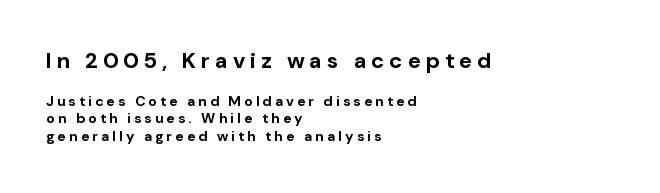
{"italic": "no", "bold": "yes", "underline": "no", "align": "left", "line_spacing": "normal", "line_spacing_ratio": 1.27, "letter_spacing": "wide", "letter_spacing_em": 0.22, "larger_block": "first", "size_ratio": 1.57, "glyph_px": 22}
